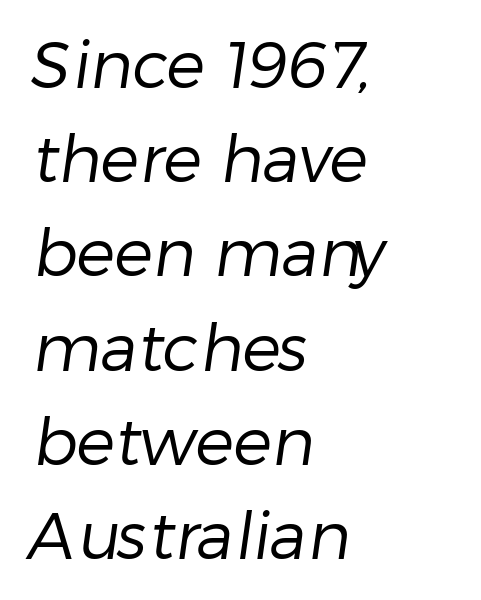
Q: Is the text bold? A: No.
Q: Is the typeface a serif or a sans-serif typeface? A: Sans-serif.
Q: Is the text underlined? A: No.
Q: How is the paragraph aligned? A: Left-aligned.
Q: Is the spacing between letters normal or unusually wide? A: Normal.
Q: Is the spacing between lines tight, normal or loose? A: Normal.
Q: Width (condensed, normal, or wide)? A: Normal.
Q: Stroke contrast? A: Low.
Q: x-height? A: Medium.
Q: Monospaced? A: No.
